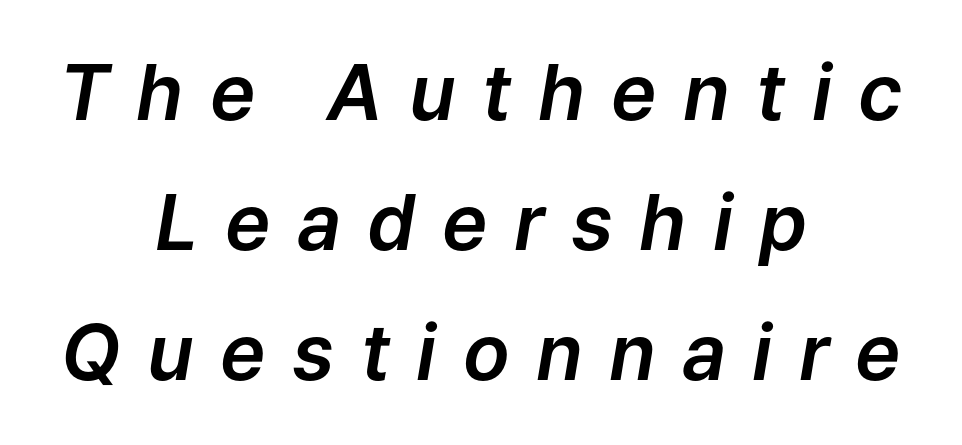
Q: Is the text italic (slanted)? A: Yes, it leans right by about 9 degrees.
Q: Is the text underlined? A: No.
Q: How is the paragraph aligned? A: Centered.
Q: Is the spacing between letters normal or unusually wide? A: Unusually wide.
Q: Is the spacing between lines tight, normal or loose? A: Normal.
Q: Width (condensed, normal, or wide)? A: Normal.
Q: Stroke contrast? A: Low.
Q: x-height? A: Medium.
Q: Monospaced? A: No.
